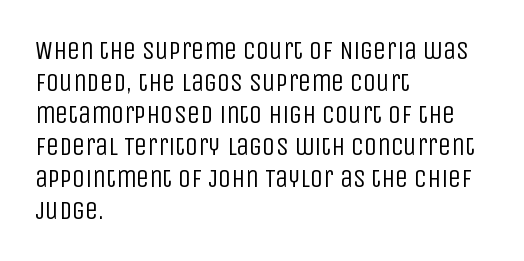
{"italic": "no", "bold": "no", "underline": "no", "align": "left", "line_spacing_ratio": 1.23, "letter_spacing": "normal", "letter_spacing_em": 0.0, "glyph_px": 26}
